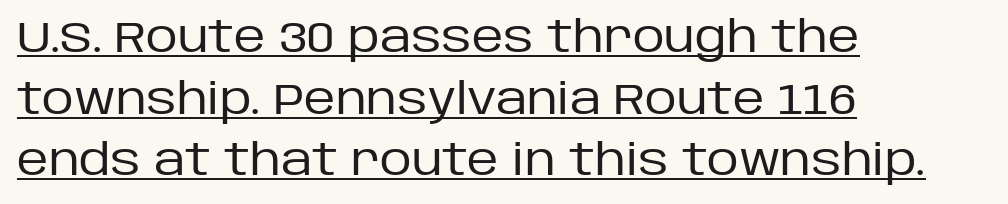
The rendering uses a moderate line-height, typical for paragraphs. Is this a heavy cut? Hardly; it is regular or lighter. What stands out about the letter spacing? Nothing — it is the standard amount. Here the designer chose a conventional face with non-uniform glyph widths.
